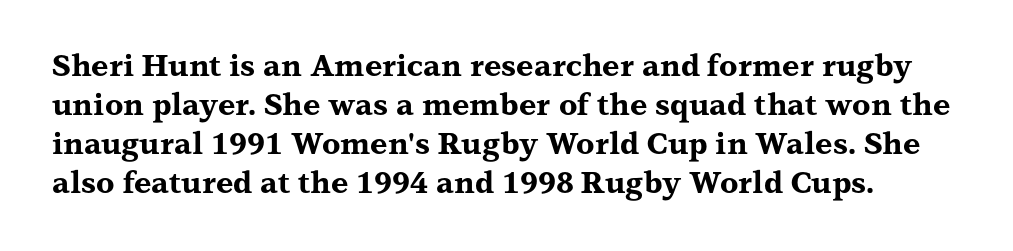
{"serif": "yes", "italic": "no", "bold": "yes", "weight": "bold", "width": "wide", "stroke_contrast": "medium", "x_height": "medium", "monospaced": "no", "underline": "no", "line_spacing": "normal", "line_spacing_ratio": 1.3, "letter_spacing": "normal", "letter_spacing_em": 0.0, "glyph_px": 30}
